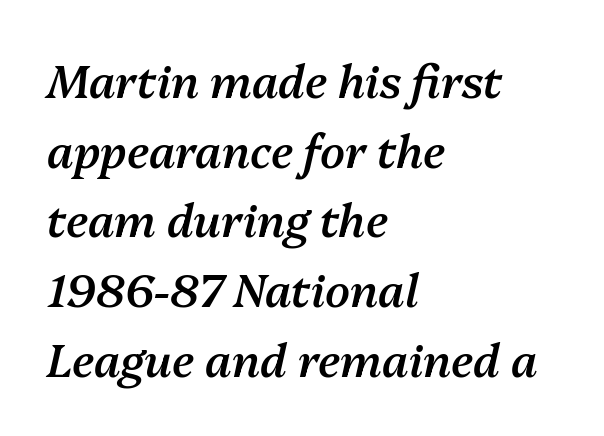
Q: Is the text bold? A: Semi-bold.
Q: Is the text italic (slanted)? A: Yes, it leans right by about 13 degrees.
Q: Is the text underlined? A: No.
Q: How is the paragraph aligned? A: Left-aligned.
Q: Is the spacing between letters normal or unusually wide? A: Normal.
Q: Is the spacing between lines tight, normal or loose? A: Normal.
Q: Width (condensed, normal, or wide)? A: Normal.
Q: Stroke contrast? A: Medium.
Q: x-height? A: Medium.
Q: Monospaced? A: No.
